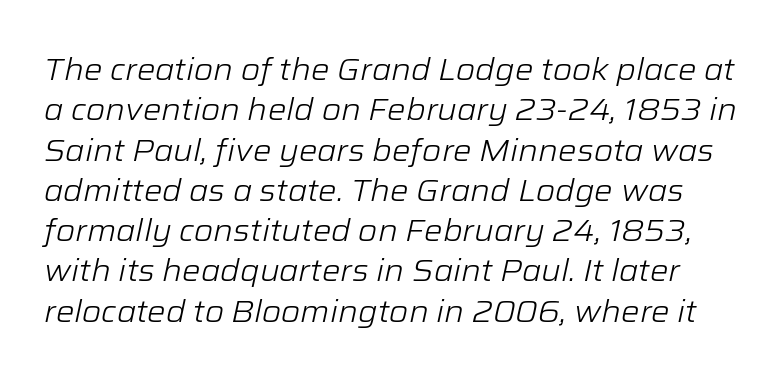
Honestly, the letter spacing is just normal — you wouldn't notice it. Weight: not bold — regular or lighter. The letters advance in unequal steps, a hallmark of proportional type. Vertical spacing — default. Lines of text with bare space underneath. Compared with ordinary roman type, these characters are visibly tilted.
